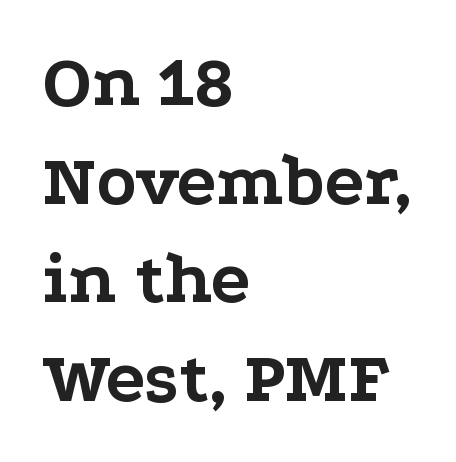
The image shows 73 px bold, wide serif type, upright; set left-aligned, normal line spacing (1.35x), normal letter spacing, not underlined; low stroke contrast and a medium x-height.
